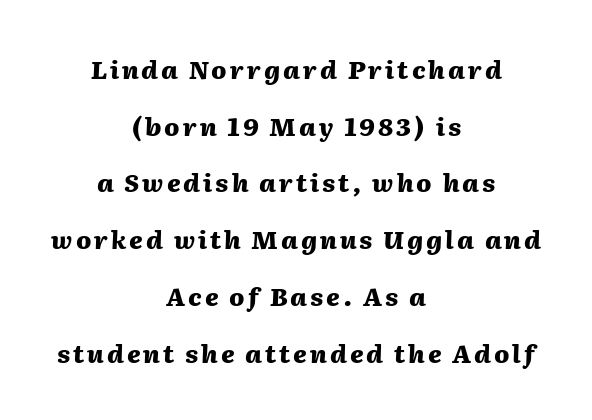
{"italic": "yes", "lean": "right", "slant_degrees": 2, "bold": "yes", "underline": "no", "align": "center", "line_spacing": "loose", "line_spacing_ratio": 2.27, "glyph_px": 25}
